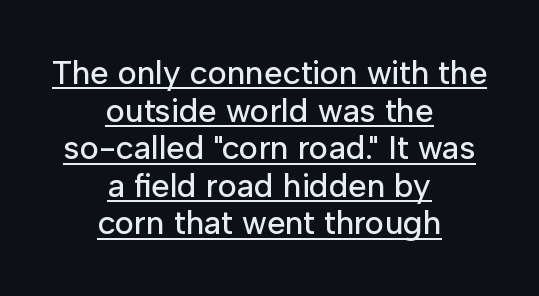
Q: Is the text italic (slanted)? A: No, it is upright.
Q: Is the typeface a serif or a sans-serif typeface? A: Sans-serif.
Q: Is the text underlined? A: Yes.
Q: How is the paragraph aligned? A: Centered.
Q: Is the spacing between letters normal or unusually wide? A: Normal.
Q: Is the spacing between lines tight, normal or loose? A: Tight.
Q: Width (condensed, normal, or wide)? A: Normal.
Q: Stroke contrast? A: Low.
Q: x-height? A: Medium.
Q: Monospaced? A: No.
